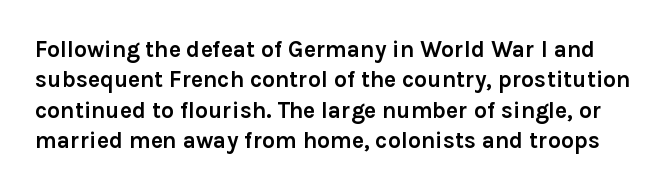
Q: Is the text bold? A: Yes.
Q: Is the text italic (slanted)? A: No, it is upright.
Q: Is the text underlined? A: No.
Q: Is the spacing between letters normal or unusually wide? A: Normal.
Q: Is the spacing between lines tight, normal or loose? A: Normal.
